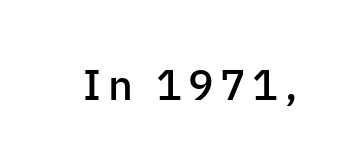
The font's upright variant was chosen for this text. Each letter keeps its own natural width here, so spacing adapts to shape. The typesetting leans somewhat heavy: a semibold. This rendering employs a face without finishing strokes, i.e., a sans-serif.
